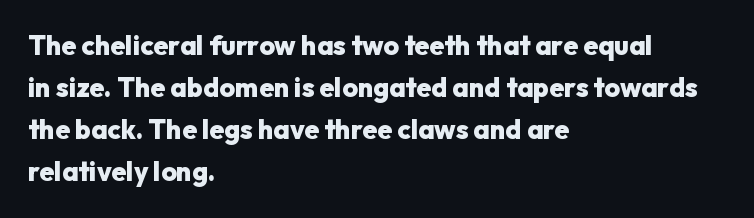
Nothing unusual about the tracking: characters are spaced as the font intends. Layout note: lines flush left. Does the lettering tilt? It doesn't — this is upright. The characters look thick and weighty, a clear bold. If you measured baseline to baseline, you'd find a middling distance. Underlining? Definitely not there.
